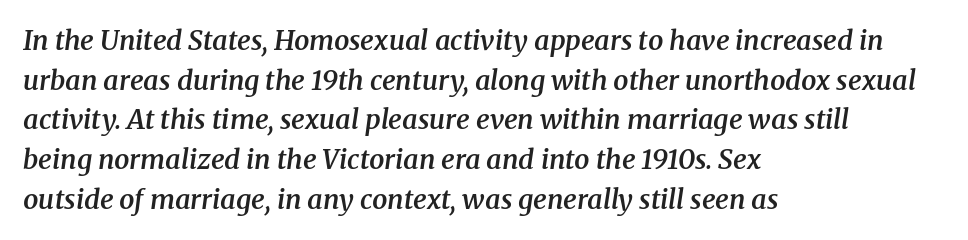
How heavy is the stroke? Medium-heavy — a semibold, shy of bold. Inter-character spacing is left at the font's built-in metrics. Visually the block forms a straight wall on the left and a jagged coastline on the right. Lines of text with bare space underneath.
